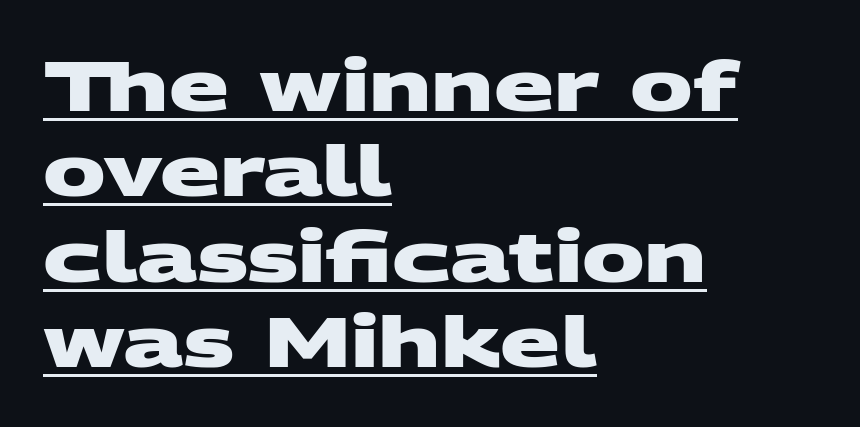
{"serif": "no", "bold": "yes", "weight": "heavy", "width": "wide", "stroke_contrast": "medium", "x_height": "large", "monospaced": "no", "underline": "yes", "align": "left", "line_spacing_ratio": 1.22, "letter_spacing": "normal", "letter_spacing_em": 0.0, "glyph_px": 70}
